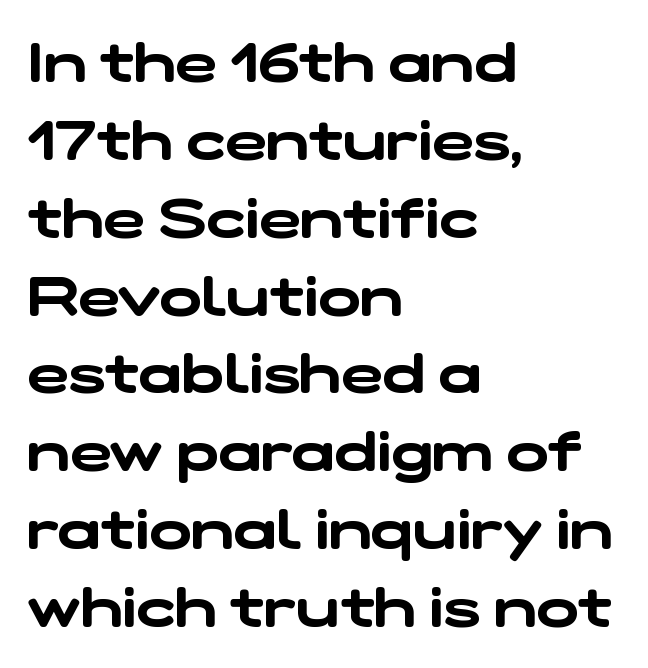
{"serif": "no", "width": "wide", "stroke_contrast": "low", "x_height": "medium", "monospaced": "no", "underline": "no", "align": "left", "line_spacing": "normal", "line_spacing_ratio": 1.39, "letter_spacing": "normal", "letter_spacing_em": 0.0, "glyph_px": 56}
